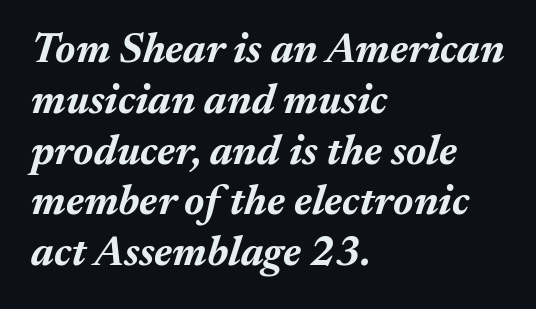
Q: Is the text bold? A: Yes.
Q: Is the text italic (slanted)? A: Yes, it leans right by about 17 degrees.
Q: Is the text underlined? A: No.
Q: How is the paragraph aligned? A: Left-aligned.
Q: Is the spacing between letters normal or unusually wide? A: Normal.
Q: Width (condensed, normal, or wide)? A: Normal.
Q: Stroke contrast? A: Medium.
Q: x-height? A: Medium.
Q: Monospaced? A: No.
